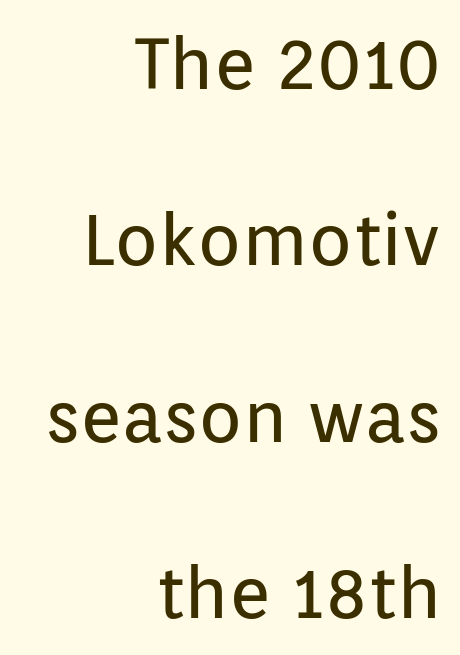
{"serif": "no", "italic": "no", "bold": "no", "weight": "regular", "width": "normal", "stroke_contrast": "low", "x_height": "medium", "monospaced": "no", "underline": "no", "align": "right", "line_spacing": "loose", "line_spacing_ratio": 2.45, "letter_spacing": "normal", "letter_spacing_em": 0.0, "glyph_px": 72}
